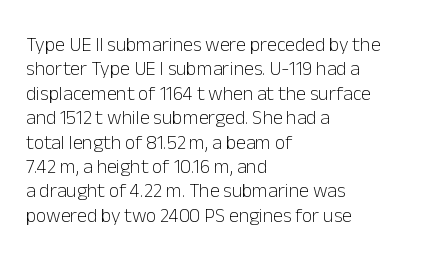
Q: Is the text bold? A: No.
Q: Is the text italic (slanted)? A: No, it is upright.
Q: Is the text underlined? A: No.
Q: How is the paragraph aligned? A: Left-aligned.
Q: Is the spacing between letters normal or unusually wide? A: Normal.
